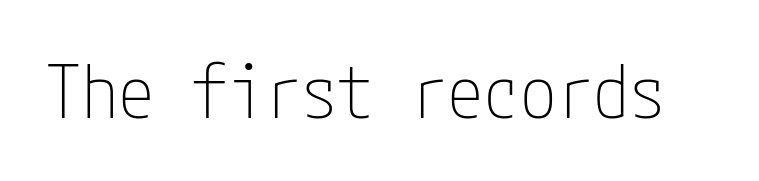
{"serif": "no", "italic": "no", "bold": "no", "weight": "thin", "width": "condensed", "stroke_contrast": "low", "x_height": "medium", "underline": "no", "letter_spacing": "normal", "letter_spacing_em": 0.0, "glyph_px": 73}
